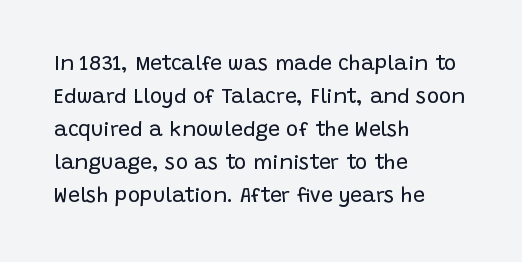
Q: Is the text bold? A: No.
Q: Is the text italic (slanted)? A: No, it is upright.
Q: Is the text underlined? A: No.
Q: How is the paragraph aligned? A: Left-aligned.
Q: Is the spacing between letters normal or unusually wide? A: Normal.
Q: Is the spacing between lines tight, normal or loose? A: Normal.
